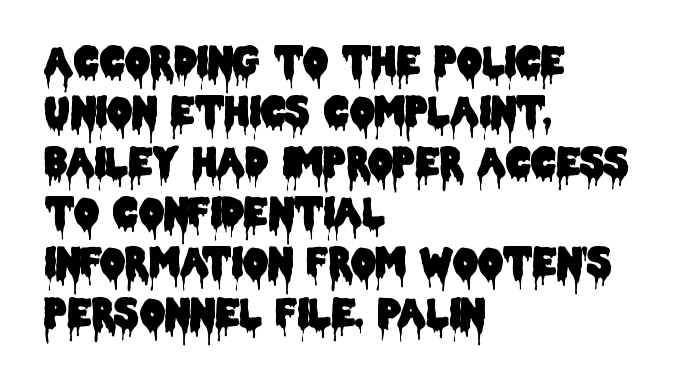
A classic flush-left, rag-right setting is used for this passage. Normally led — the rows are evenly, conventionally spaced. The space beneath each line is pristine and unruled. Style check: upright.
